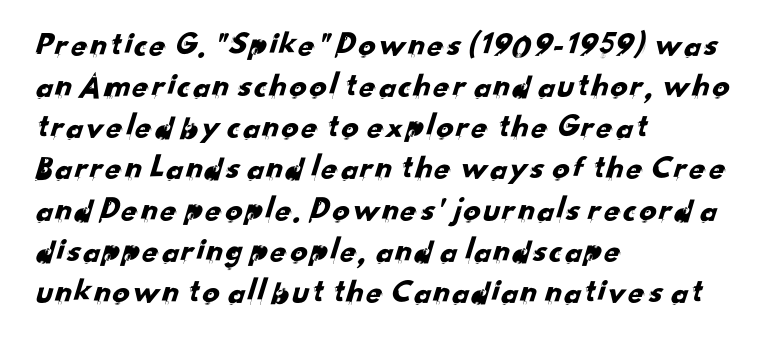
The image shows 34 px sans-serif type; set left-aligned, line spacing 1.21x, normal letter spacing, not underlined; low stroke contrast and a small x-height.
